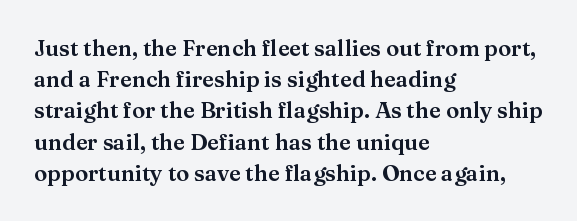
The image shows 22 px text type, upright; set left-aligned, normal line spacing (1.42x), normal letter spacing, not underlined.
